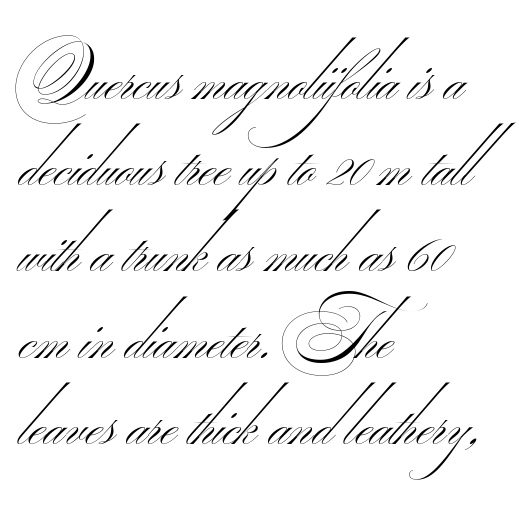
Q: Is the text bold? A: No.
Q: Is the typeface a serif or a sans-serif typeface? A: Sans-serif.
Q: Is the text underlined? A: No.
Q: How is the paragraph aligned? A: Left-aligned.
Q: Is the spacing between letters normal or unusually wide? A: Normal.
Q: Is the spacing between lines tight, normal or loose? A: Normal.
Q: Width (condensed, normal, or wide)? A: Wide.
Q: Stroke contrast? A: Medium.
Q: Monospaced? A: No.
